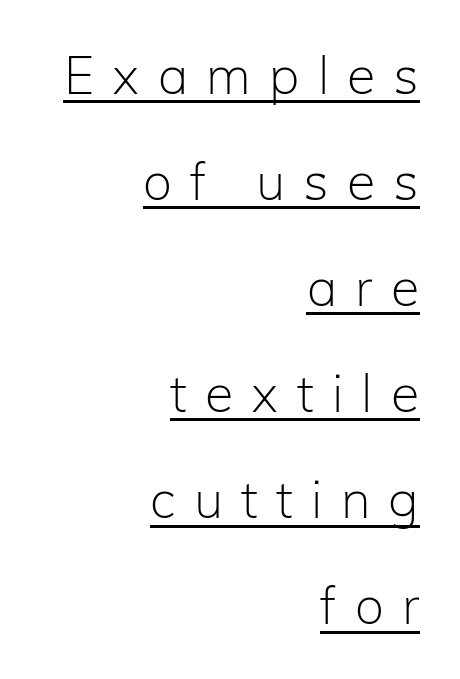
{"serif": "no", "italic": "no", "bold": "no", "weight": "light", "width": "normal", "stroke_contrast": "low", "x_height": "medium", "monospaced": "no", "underline": "yes", "align": "right", "line_spacing": "loose", "line_spacing_ratio": 2.04, "letter_spacing": "wide", "letter_spacing_em": 0.35, "glyph_px": 52}
